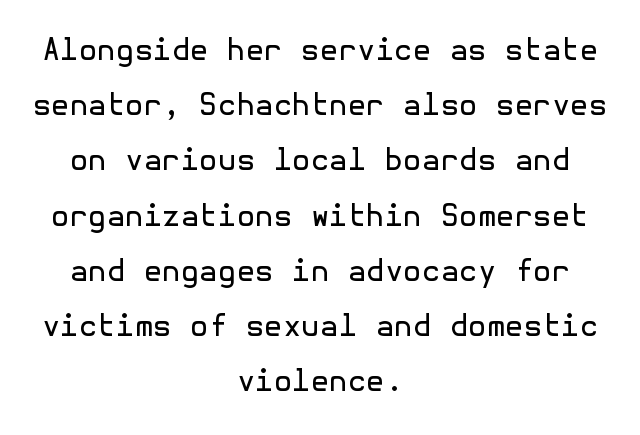
Do the letters lean? They stand straight. Nobody drew a line under any word here. Horizontal alignment here is central, giving a formal, balanced look. Here the glyphs are tracked normally, forming tight word shapes.
